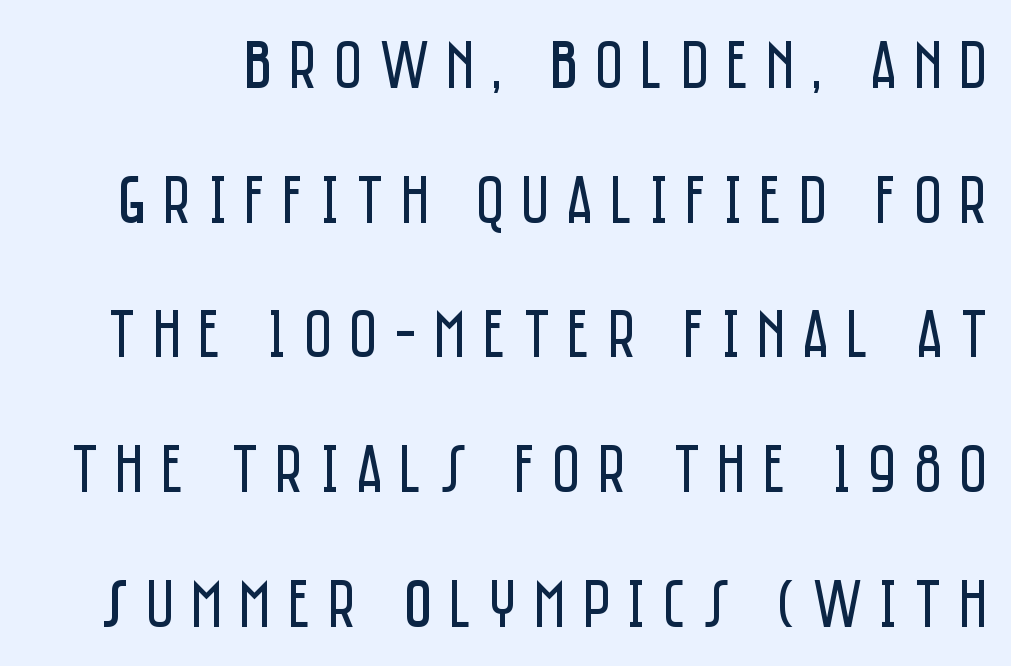
Q: Is the text bold? A: No.
Q: Is the text italic (slanted)? A: No, it is upright.
Q: Is the typeface a serif or a sans-serif typeface? A: Sans-serif.
Q: Is the text underlined? A: No.
Q: Is the spacing between letters normal or unusually wide? A: Unusually wide.
Q: Is the spacing between lines tight, normal or loose? A: Loose.
Q: Width (condensed, normal, or wide)? A: Condensed.
Q: Stroke contrast? A: Low.
Q: x-height? A: Large.
Q: Monospaced? A: No.
